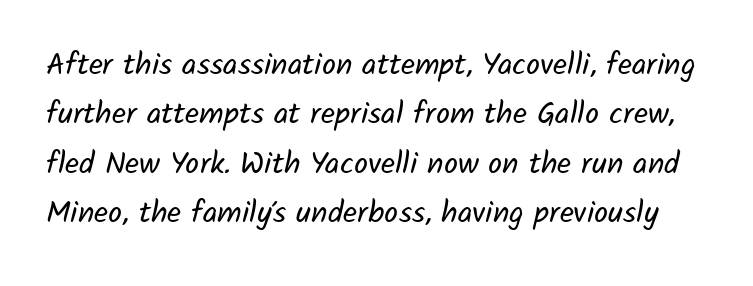
{"serif": "no", "bold": "no", "weight": "regular", "width": "normal", "stroke_contrast": "low", "x_height": "medium", "monospaced": "no", "underline": "no", "line_spacing": "normal", "line_spacing_ratio": 1.59, "letter_spacing": "normal", "letter_spacing_em": 0.0, "glyph_px": 31}
